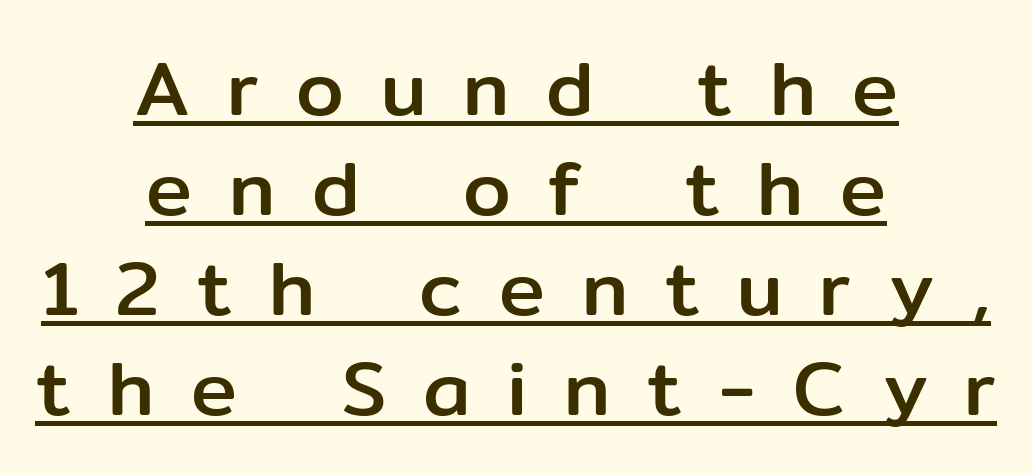
{"serif": "no", "italic": "no", "width": "normal", "stroke_contrast": "low", "x_height": "medium", "monospaced": "no", "underline": "yes", "align": "center", "line_spacing": "normal", "line_spacing_ratio": 1.3, "letter_spacing": "wide", "letter_spacing_em": 0.48, "glyph_px": 77}
